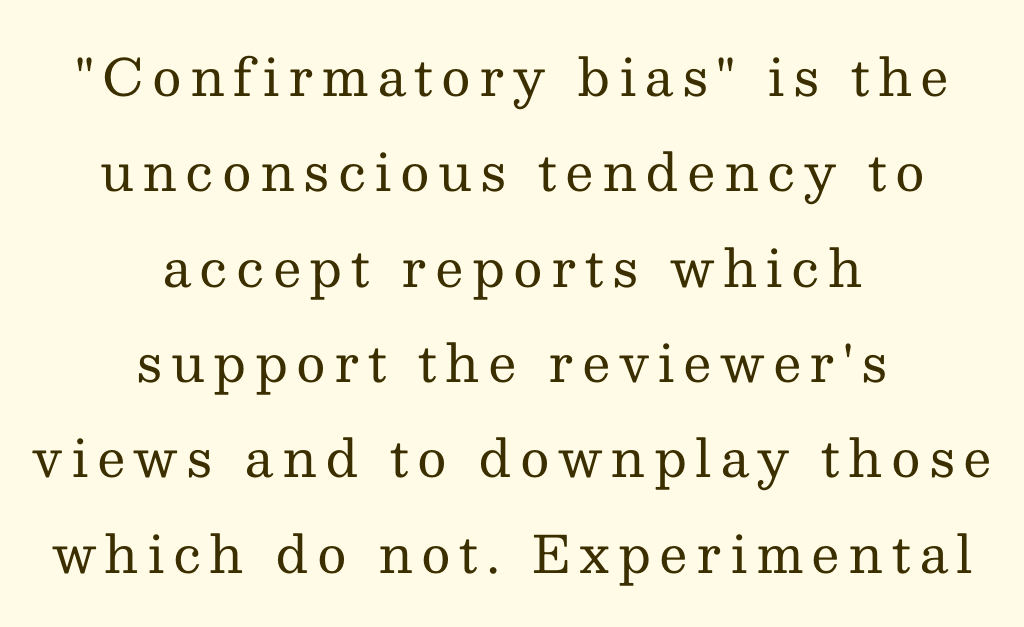
Proportional: the letters do not fall into vertical columns. The paragraph has two soft edges and a firm central axis. Examine the stroke ends and you'll spot serifs. The letters stand straight up with perfectly vertical stems. Bold? No — there's no thickening of the strokes.
